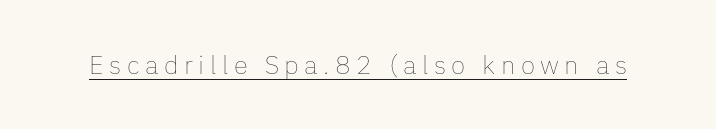
{"italic": "no", "bold": "no", "underline": "yes", "letter_spacing": "wide", "letter_spacing_em": 0.21, "glyph_px": 26}
